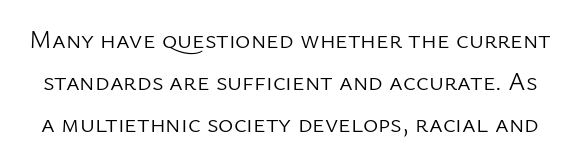
Q: Is the text bold? A: No.
Q: Is the text italic (slanted)? A: No, it is upright.
Q: Is the text underlined? A: No.
Q: Is the spacing between letters normal or unusually wide? A: Normal.
Q: Is the spacing between lines tight, normal or loose? A: Normal.
